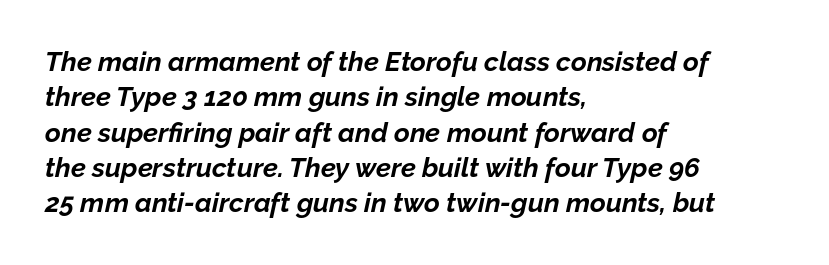
{"italic": "yes", "lean": "right", "slant_degrees": 12, "bold": "yes", "underline": "no", "align": "left", "line_spacing": "normal", "line_spacing_ratio": 1.31, "letter_spacing": "normal", "letter_spacing_em": 0.0, "glyph_px": 27}
